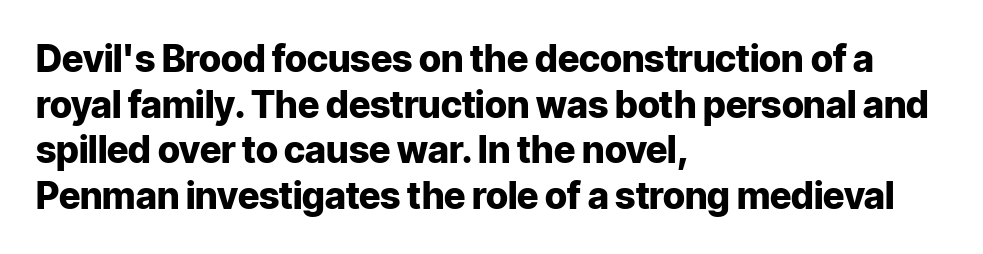
The image shows 37 px heavy sans-serif type, upright; set left-aligned, line spacing 1.23x, normal letter spacing, not underlined; low stroke contrast and a medium x-height.
